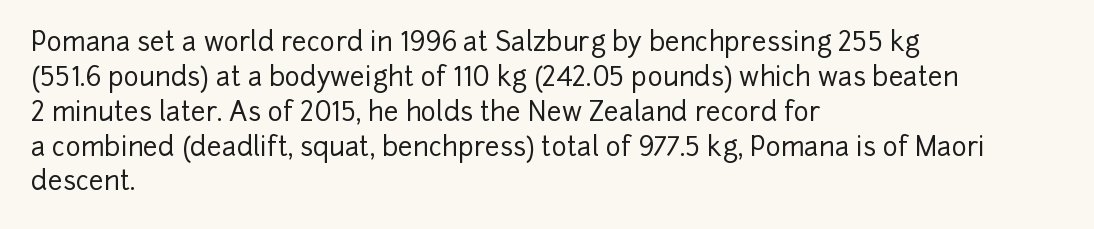
The letters stand straight up with perfectly vertical stems. Anything drawn beneath the words? Only blank space. Vertical spacing — default. Short note: letters normally spaced. Leftover space on each line is placed entirely after the last word.
